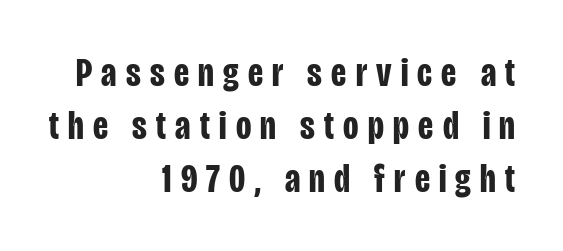
The image shows 40 px bold, condensed sans-serif type, upright; set right-aligned, normal line spacing (1.32x), unusually wide letter spacing (+0.23 em), not underlined; low stroke contrast and a large x-height.
